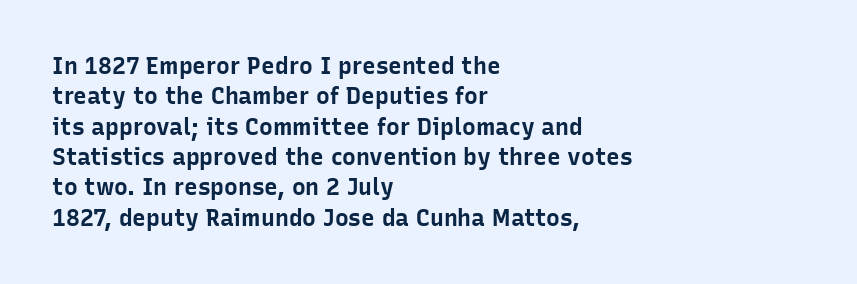
The image shows 23 px bold type, upright; set left-aligned, normal line spacing (1.32x), normal letter spacing, not underlined.
